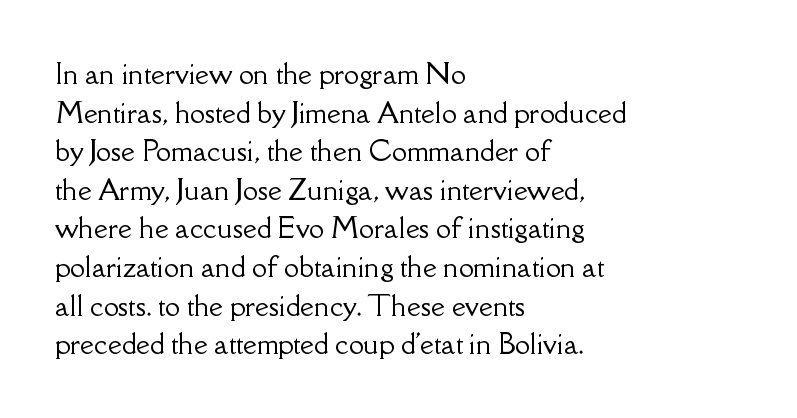
Q: Is the text italic (slanted)? A: No, it is upright.
Q: Is the text underlined? A: No.
Q: How is the paragraph aligned? A: Left-aligned.
Q: Is the spacing between letters normal or unusually wide? A: Normal.
Q: Is the spacing between lines tight, normal or loose? A: Normal.
